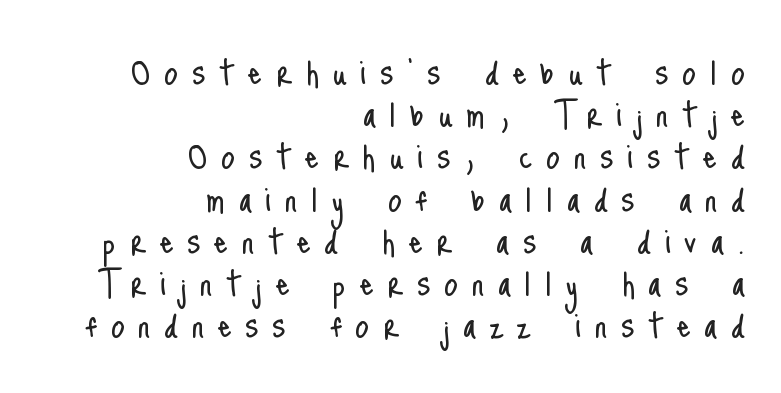
The letters carry no serifs — their stems end cleanly without finishing strokes. Every character sits straight up, as roman type does. The space directly below the letters is spotless. Each new line begins almost immediately beneath the previous one. The typesetter chose a ragged-left arrangement here.
